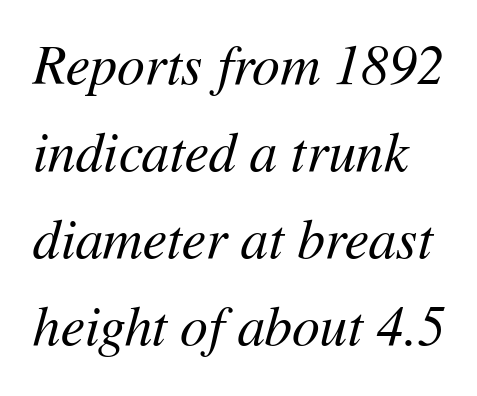
The whole block is typeset with a tilt. The rendering uses a moderate line-height, typical for paragraphs. Standard letterfit; no display-style spreading of the glyphs. The string is rendered with underlining switched off. Weight: in the light-to-regular range. The rendering uses natural spacing where letterforms have individual widths.
